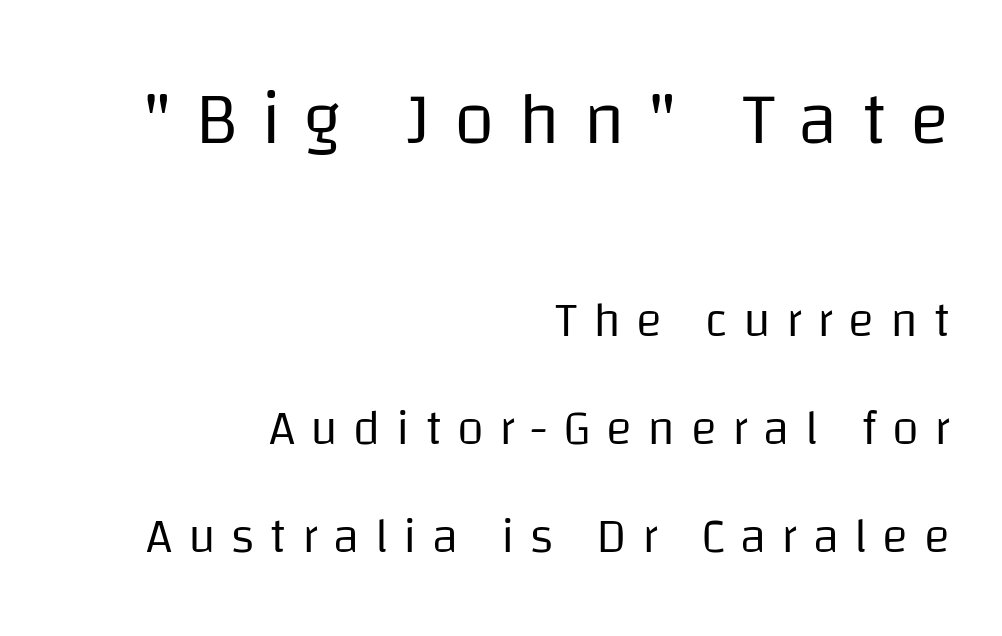
Larger block? The one above; the one below is distinctly smaller. These lines were composed using upright roman letters. Every row of glyphs terminates at an identical x-position on the right. The tracking jumps out immediately: characters are airy and widely separated.
